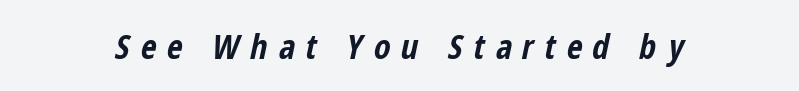
Q: Is the text bold? A: Yes.
Q: Is the text italic (slanted)? A: Yes, it leans right by about 12 degrees.
Q: Is the text underlined? A: No.
Q: Is the spacing between letters normal or unusually wide? A: Unusually wide.
Q: Width (condensed, normal, or wide)? A: Condensed.
Q: Stroke contrast? A: Low.
Q: x-height? A: Medium.
Q: Monospaced? A: No.
